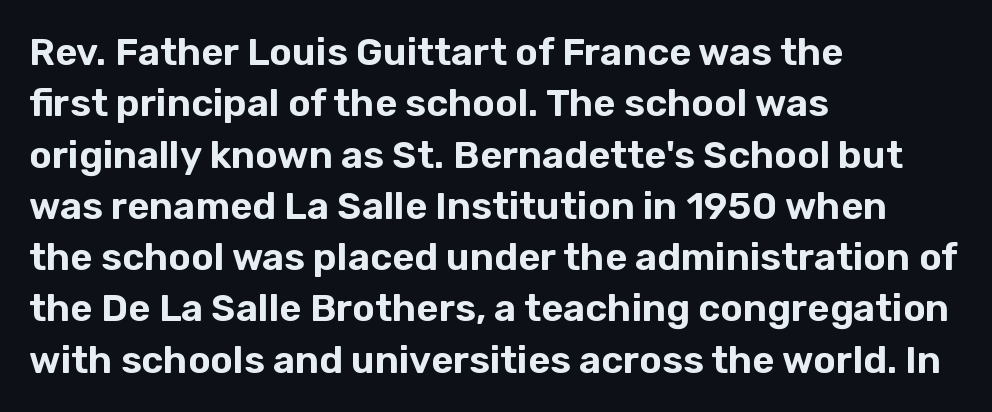
{"serif": "no", "italic": "no", "width": "normal", "stroke_contrast": "low", "x_height": "medium", "monospaced": "no", "underline": "no", "align": "left", "line_spacing": "normal", "line_spacing_ratio": 1.35, "letter_spacing": "normal", "letter_spacing_em": 0.0, "glyph_px": 38}
